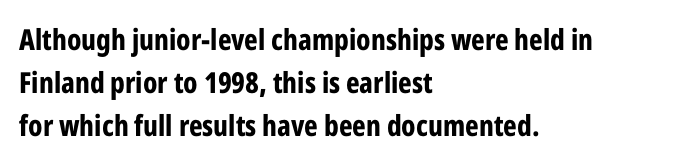
The image shows 29 px bold, condensed sans-serif type, upright; set left-aligned, normal line spacing (1.49x), normal letter spacing, not underlined; low stroke contrast and a medium x-height.
